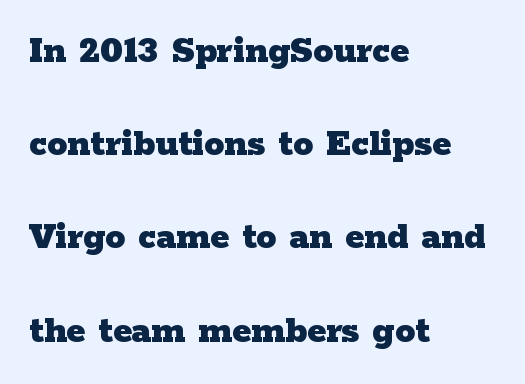
The image shows 40 px heavy, wide serif type, upright; set left-aligned, loose line spacing (2.33x), normal letter spacing, not underlined; low stroke contrast and a medium x-height.
